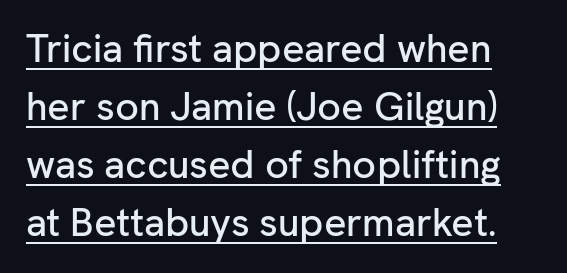
{"serif": "no", "italic": "no", "width": "normal", "stroke_contrast": "low", "x_height": "medium", "monospaced": "no", "underline": "yes", "line_spacing": "normal", "line_spacing_ratio": 1.49, "letter_spacing": "normal", "letter_spacing_em": 0.0, "glyph_px": 39}
